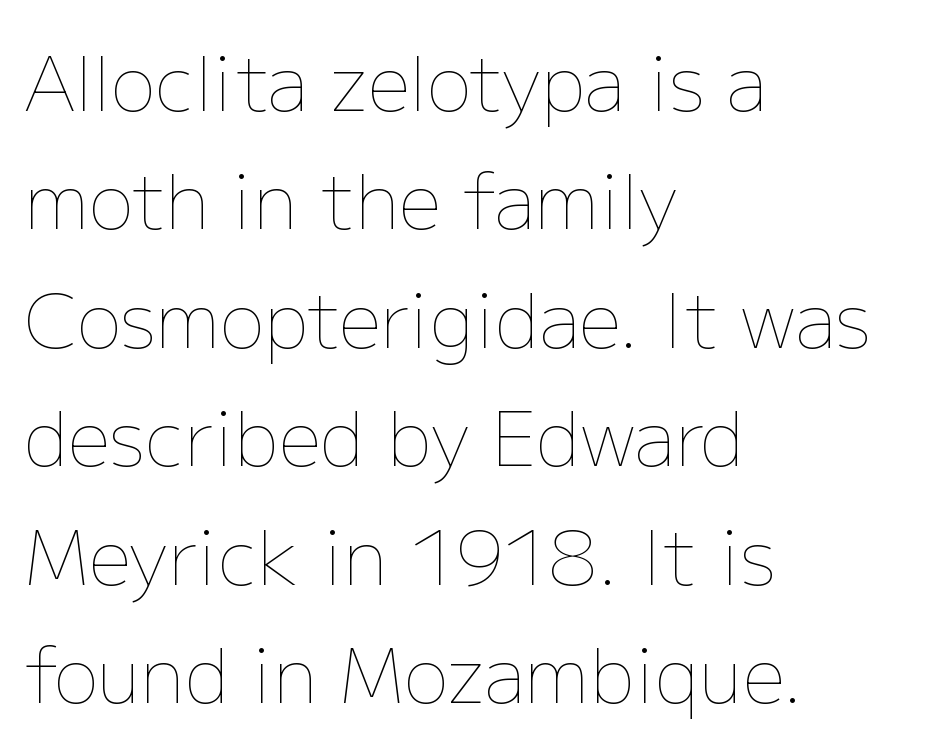
Q: Is the text bold? A: No.
Q: Is the text italic (slanted)? A: No, it is upright.
Q: Is the text underlined? A: No.
Q: How is the paragraph aligned? A: Left-aligned.
Q: Is the spacing between letters normal or unusually wide? A: Normal.
Q: Is the spacing between lines tight, normal or loose? A: Normal.
Q: Width (condensed, normal, or wide)? A: Normal.
Q: Stroke contrast? A: Low.
Q: x-height? A: Medium.
Q: Monospaced? A: No.
